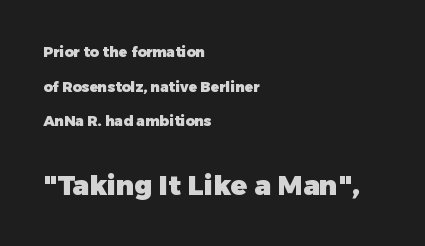
The image shows 27 px bold type, upright; set left-aligned, loose line spacing (2.47x), normal letter spacing, not underlined; the second (bottom) block is 1.93x larger.
